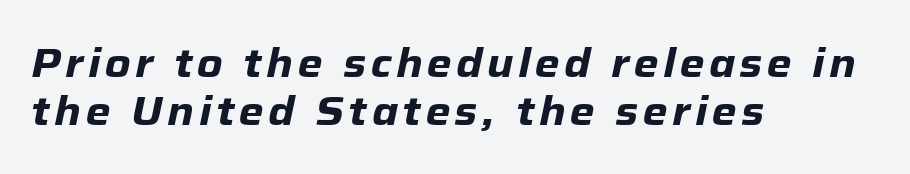
Q: Is the text bold? A: Yes.
Q: Is the text italic (slanted)? A: Yes, it leans right by about 12 degrees.
Q: Is the text underlined? A: No.
Q: How is the paragraph aligned? A: Left-aligned.
Q: Width (condensed, normal, or wide)? A: Normal.
Q: Stroke contrast? A: Low.
Q: x-height? A: Medium.
Q: Monospaced? A: No.
